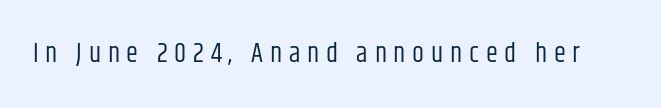
{"italic": "no", "bold": "no", "underline": "no", "letter_spacing": "wide", "letter_spacing_em": 0.25, "glyph_px": 27}
